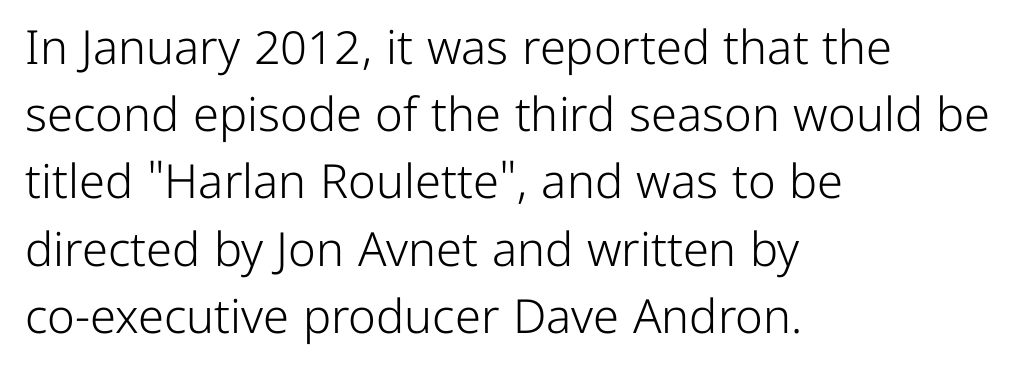
Q: Is the text bold? A: No.
Q: Is the text italic (slanted)? A: No, it is upright.
Q: Is the typeface a serif or a sans-serif typeface? A: Sans-serif.
Q: Is the text underlined? A: No.
Q: How is the paragraph aligned? A: Left-aligned.
Q: Is the spacing between letters normal or unusually wide? A: Normal.
Q: Is the spacing between lines tight, normal or loose? A: Normal.
Q: Width (condensed, normal, or wide)? A: Normal.
Q: Stroke contrast? A: Low.
Q: x-height? A: Medium.
Q: Monospaced? A: No.
